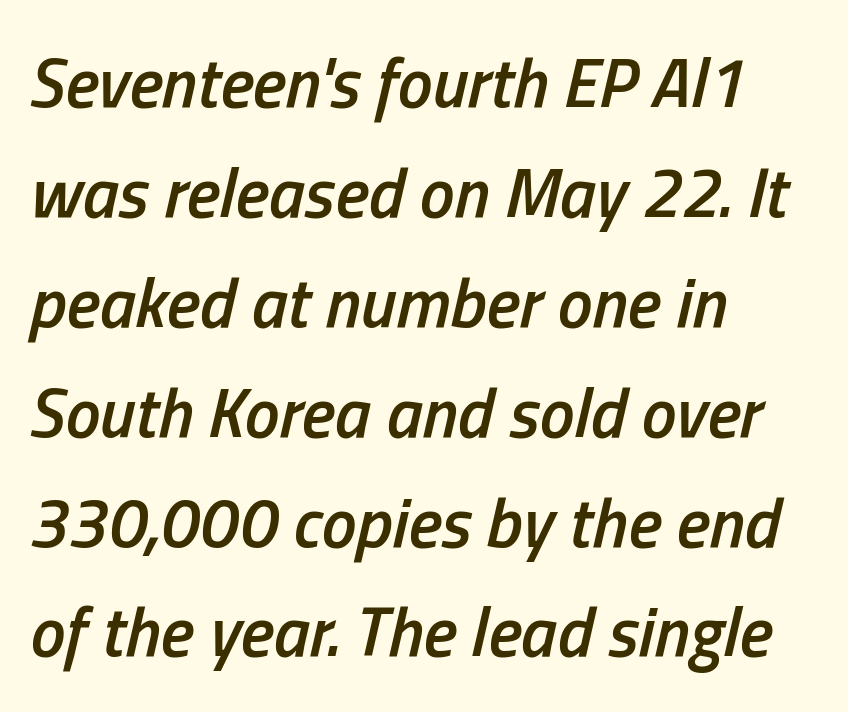
Q: Is the text bold? A: Semi-bold.
Q: Is the text italic (slanted)? A: Yes, it leans right by about 13 degrees.
Q: Is the text underlined? A: No.
Q: How is the paragraph aligned? A: Left-aligned.
Q: Is the spacing between letters normal or unusually wide? A: Normal.
Q: Is the spacing between lines tight, normal or loose? A: Normal.
Q: Width (condensed, normal, or wide)? A: Condensed.
Q: Stroke contrast? A: Low.
Q: x-height? A: Medium.
Q: Monospaced? A: No.
